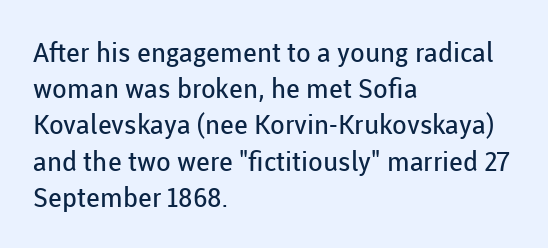
{"italic": "no", "bold": "no", "underline": "no", "align": "left", "line_spacing": "normal", "line_spacing_ratio": 1.34, "letter_spacing": "normal", "letter_spacing_em": 0.0, "glyph_px": 27}
